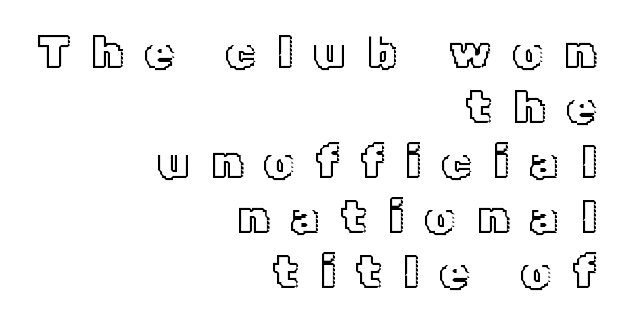
Q: Is the text italic (slanted)? A: No, it is upright.
Q: Is the text underlined? A: No.
Q: How is the paragraph aligned? A: Right-aligned.
Q: Is the spacing between letters normal or unusually wide? A: Unusually wide.
Q: Width (condensed, normal, or wide)? A: Normal.
Q: x-height? A: Medium.
Q: Monospaced? A: No.
